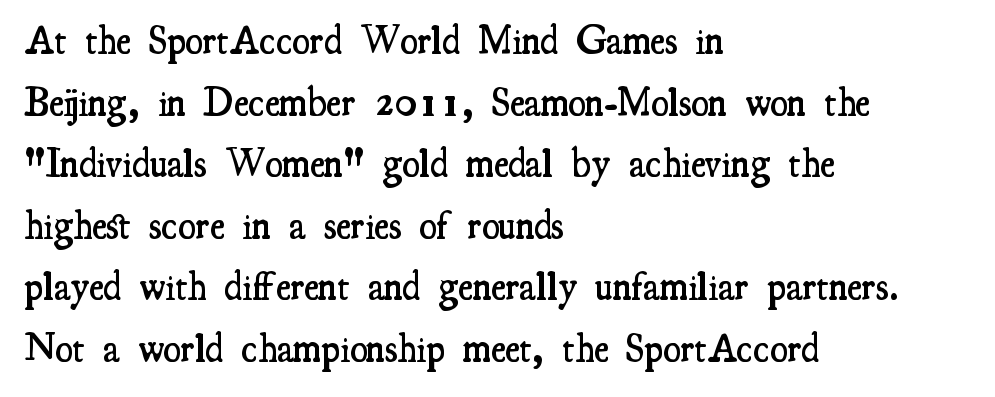
The image shows 40 px semibold, condensed serif type, upright; set left-aligned, normal line spacing (1.54x), normal letter spacing, not underlined; medium stroke contrast and a small x-height.
